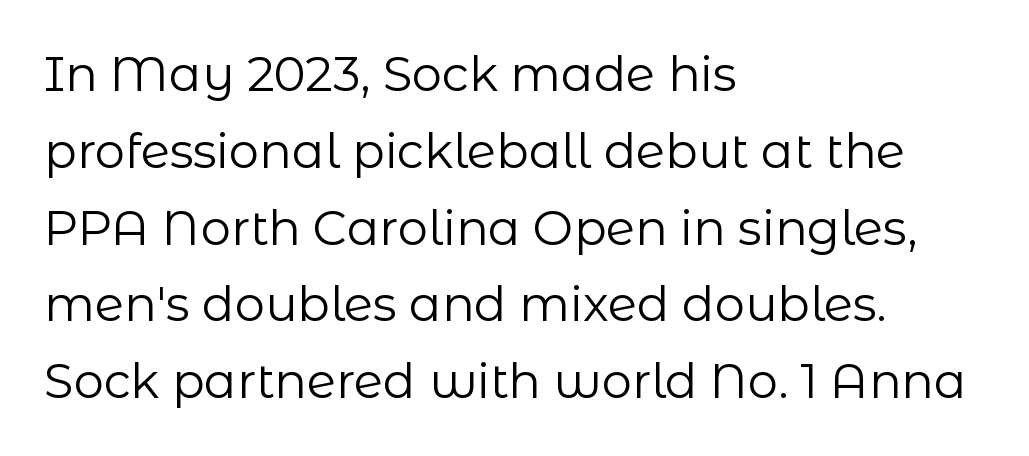
{"serif": "no", "italic": "no", "bold": "no", "weight": "regular", "width": "normal", "stroke_contrast": "low", "x_height": "medium", "monospaced": "no", "underline": "no", "align": "left", "line_spacing": "normal", "line_spacing_ratio": 1.6, "letter_spacing": "normal", "letter_spacing_em": 0.0, "glyph_px": 48}
